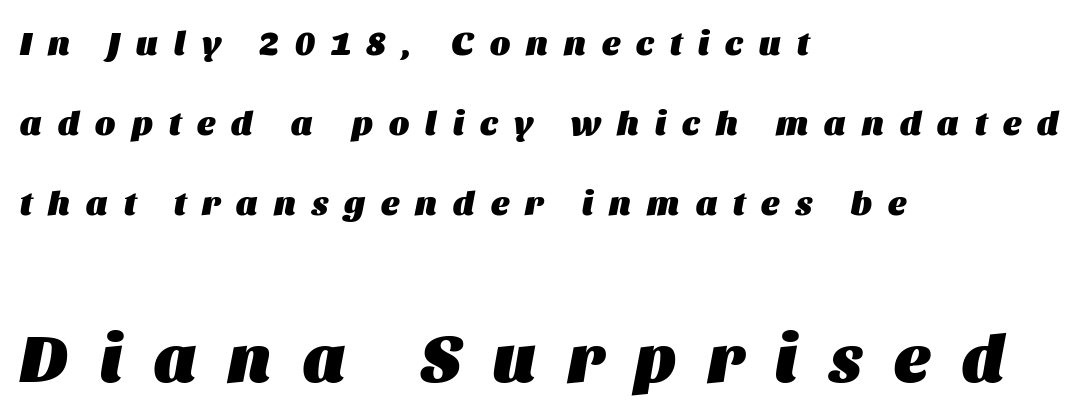
The image shows 67 px heavy type, italic (leaning right); set left-aligned, loose line spacing (2.35x), unusually wide letter spacing (+0.48 em), not underlined; the second (bottom) block is 1.97x larger; medium stroke contrast and a large x-height.
